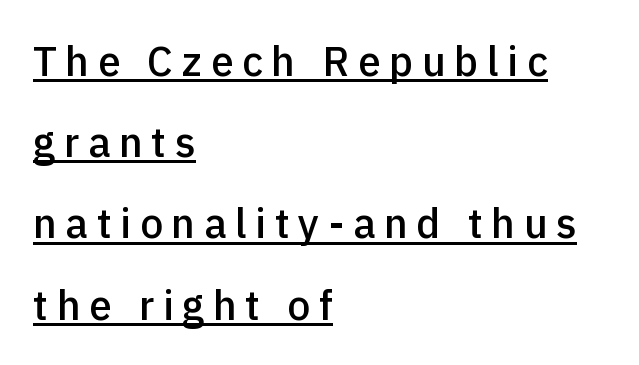
The letters are spread apart with noticeably loose tracking. One-word summary of the alignment: left. The glyphs are accompanied by a horizontal stroke just below them. If you measured baseline to baseline, you'd find a long distance.
